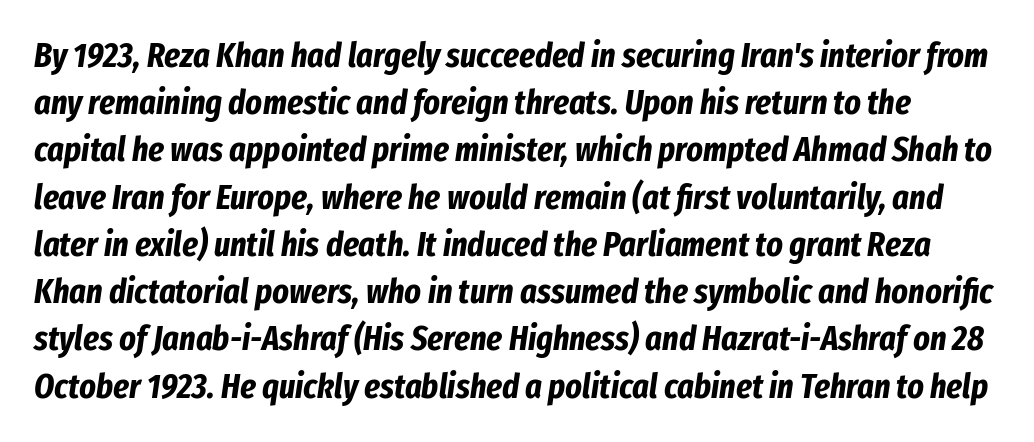
Q: Is the text bold? A: Yes.
Q: Is the text italic (slanted)? A: Yes, it leans right by about 8 degrees.
Q: Is the text underlined? A: No.
Q: Is the spacing between letters normal or unusually wide? A: Normal.
Q: Is the spacing between lines tight, normal or loose? A: Normal.
Q: Width (condensed, normal, or wide)? A: Condensed.
Q: Stroke contrast? A: Low.
Q: x-height? A: Medium.
Q: Monospaced? A: No.
